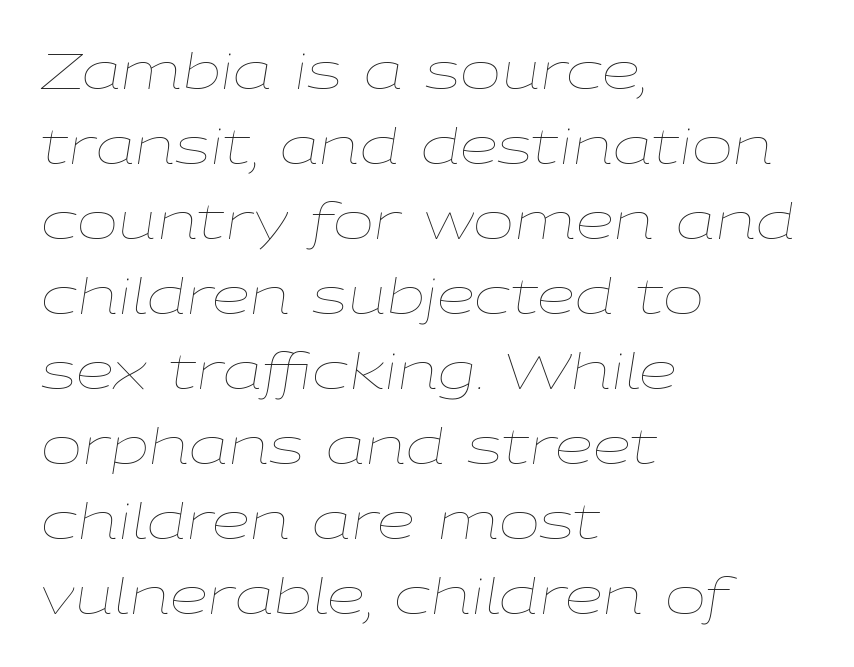
The image shows 49 px thin, wide type, italic (leaning right); set left-aligned, normal line spacing (1.53x), normal letter spacing, not underlined; low stroke contrast and a medium x-height.
